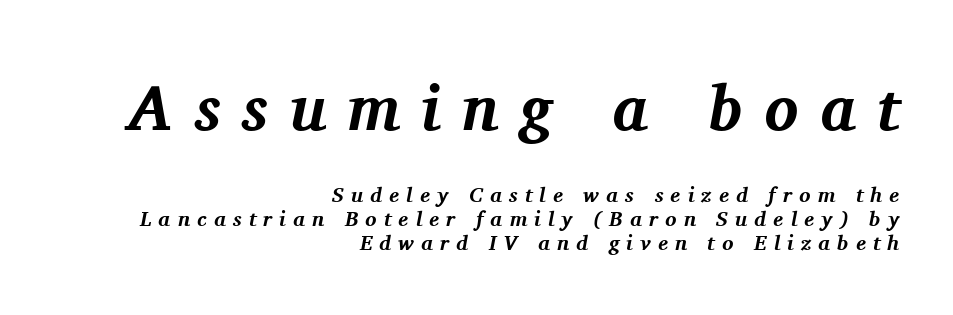
The image shows 63 px bold serif type, italic (leaning right); set right-aligned, tight line spacing (1.14x), unusually wide letter spacing (+0.34 em), not underlined; the first (top) block is 3.0x larger; medium stroke contrast and a medium x-height.
